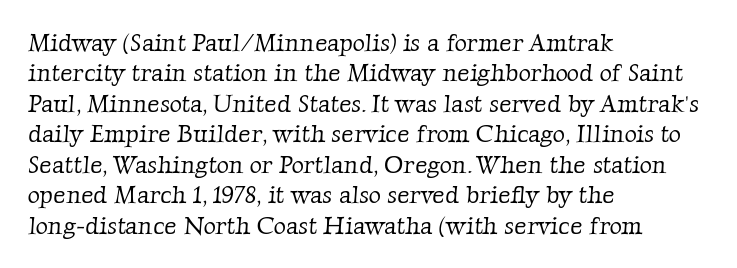
Q: Is the text bold? A: No.
Q: Is the text underlined? A: No.
Q: How is the paragraph aligned? A: Left-aligned.
Q: Is the spacing between letters normal or unusually wide? A: Normal.
Q: Is the spacing between lines tight, normal or loose? A: Normal.
